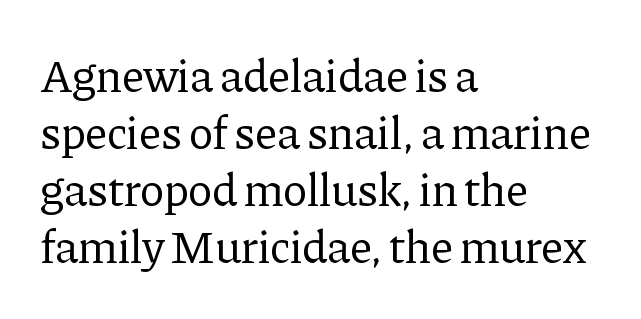
How are the letters spaced? Ordinarily, with no added tracking. This sample is left-justified, so line endings fall wherever the words run out. Quick note: not italic, upright. Check where the strokes stop: tiny serifs finish them off. This reads as an unemphasized weight, regular at the heaviest.
